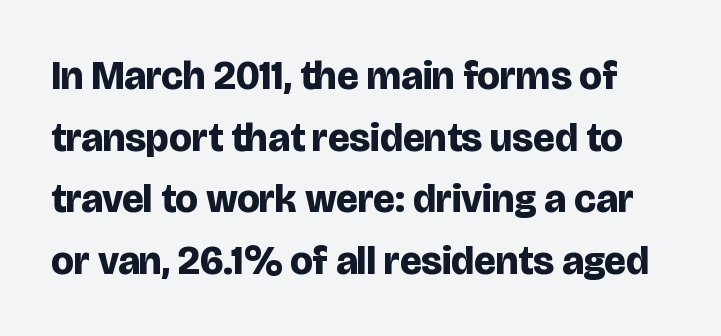
Q: Is the text bold? A: Yes.
Q: Is the text italic (slanted)? A: No, it is upright.
Q: Is the typeface a serif or a sans-serif typeface? A: Sans-serif.
Q: Is the text underlined? A: No.
Q: Is the spacing between letters normal or unusually wide? A: Normal.
Q: Is the spacing between lines tight, normal or loose? A: Normal.
Q: Width (condensed, normal, or wide)? A: Normal.
Q: Stroke contrast? A: Low.
Q: x-height? A: Large.
Q: Monospaced? A: No.
